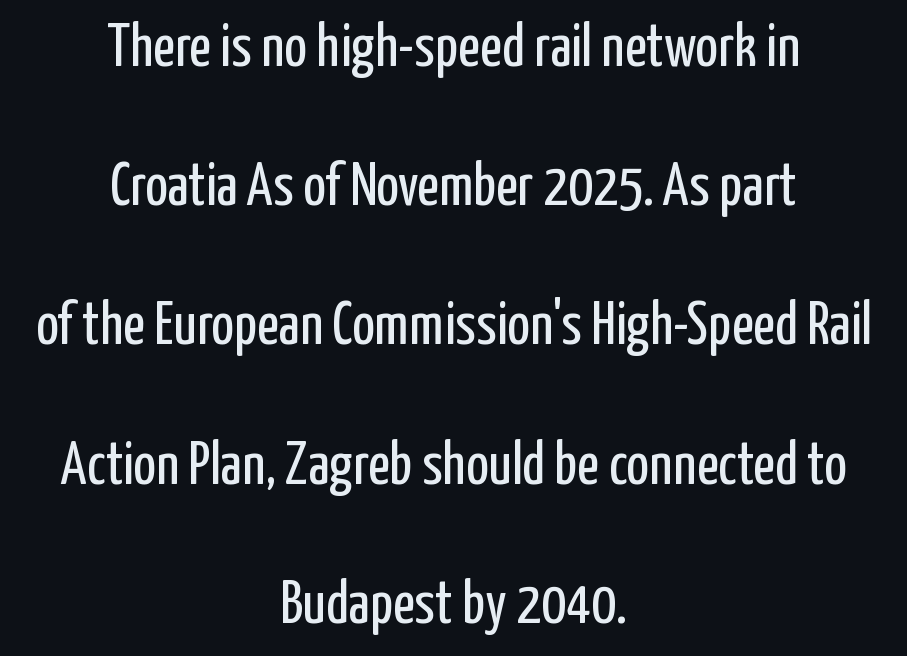
{"serif": "no", "italic": "no", "bold": "no", "weight": "regular", "width": "condensed", "stroke_contrast": "low", "x_height": "medium", "monospaced": "no", "underline": "no", "align": "center", "line_spacing": "loose", "line_spacing_ratio": 2.32, "letter_spacing": "normal", "letter_spacing_em": 0.0, "glyph_px": 60}
